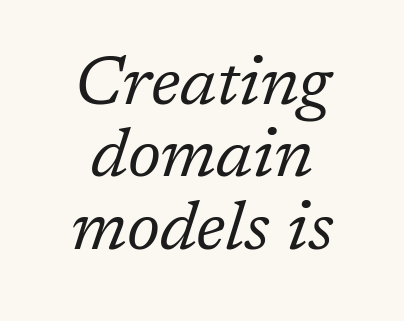
The font sits on the lighter half of the weight spectrum, regular included. This sample uses a serif face. You could call the tracking neutral — neither tight nor loose. The face used here has a pronounced slope to its letters.
